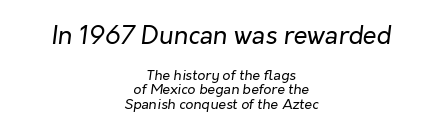
The image shows 25 px text type, italic (leaning right); set centered, tight line spacing (1.03x), normal letter spacing, not underlined; the first (top) block is 1.79x larger.
